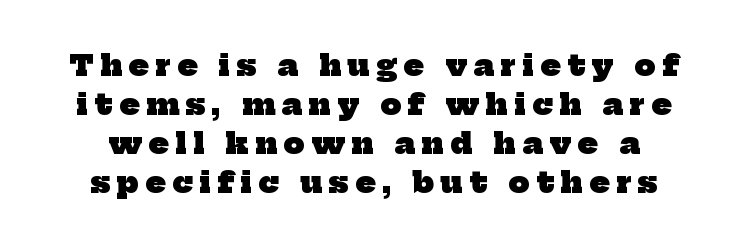
Q: Is the text bold? A: Yes.
Q: Is the typeface a serif or a sans-serif typeface? A: Serif.
Q: Is the text underlined? A: No.
Q: Is the spacing between letters normal or unusually wide? A: Unusually wide.
Q: Is the spacing between lines tight, normal or loose? A: Normal.
Q: Width (condensed, normal, or wide)? A: Normal.
Q: Stroke contrast? A: Low.
Q: x-height? A: Medium.
Q: Monospaced? A: No.
